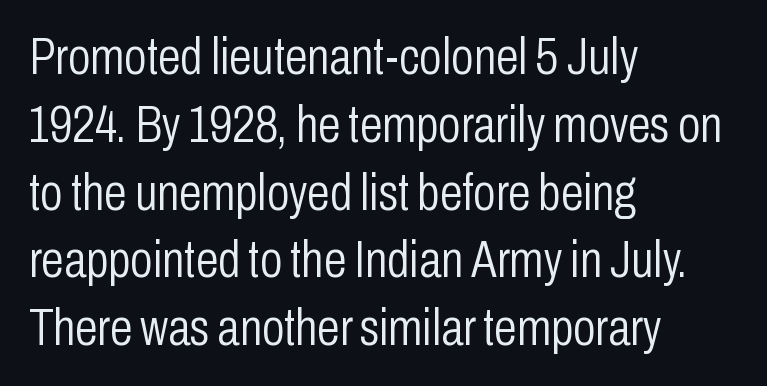
{"serif": "no", "italic": "no", "bold": "no", "weight": "light", "width": "condensed", "stroke_contrast": "low", "x_height": "medium", "monospaced": "no", "underline": "no", "align": "left", "line_spacing": "normal", "line_spacing_ratio": 1.33, "letter_spacing": "normal", "letter_spacing_em": 0.0, "glyph_px": 51}
